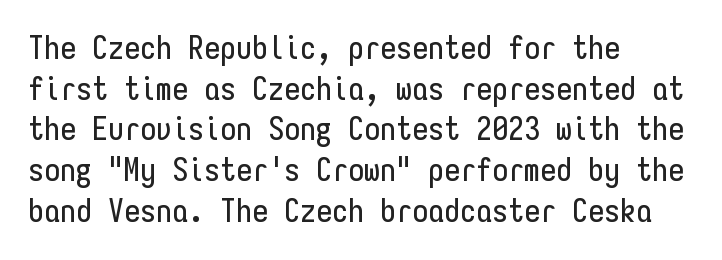
{"serif": "no", "italic": "no", "width": "condensed", "stroke_contrast": "low", "x_height": "medium", "monospaced": "yes", "underline": "no", "align": "left", "line_spacing": "normal", "line_spacing_ratio": 1.27, "letter_spacing": "normal", "letter_spacing_em": 0.0, "glyph_px": 32}
